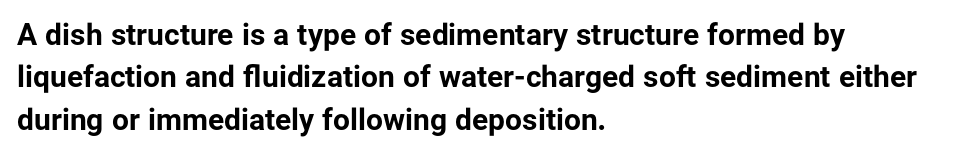
Q: Is the text bold? A: Yes.
Q: Is the text italic (slanted)? A: No, it is upright.
Q: Is the typeface a serif or a sans-serif typeface? A: Sans-serif.
Q: Is the text underlined? A: No.
Q: How is the paragraph aligned? A: Left-aligned.
Q: Is the spacing between letters normal or unusually wide? A: Normal.
Q: Is the spacing between lines tight, normal or loose? A: Normal.
Q: Width (condensed, normal, or wide)? A: Normal.
Q: Stroke contrast? A: Low.
Q: x-height? A: Medium.
Q: Monospaced? A: No.
